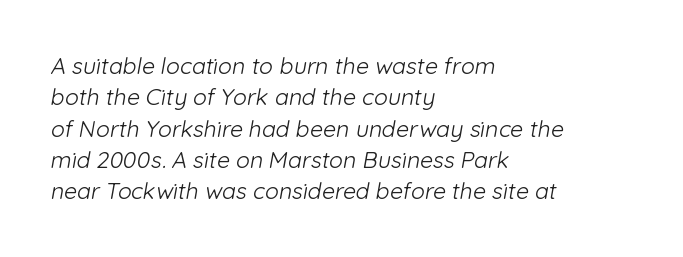
{"bold": "no", "underline": "no", "align": "left", "line_spacing": "normal", "line_spacing_ratio": 1.36, "letter_spacing": "normal", "letter_spacing_em": 0.0, "glyph_px": 23}
